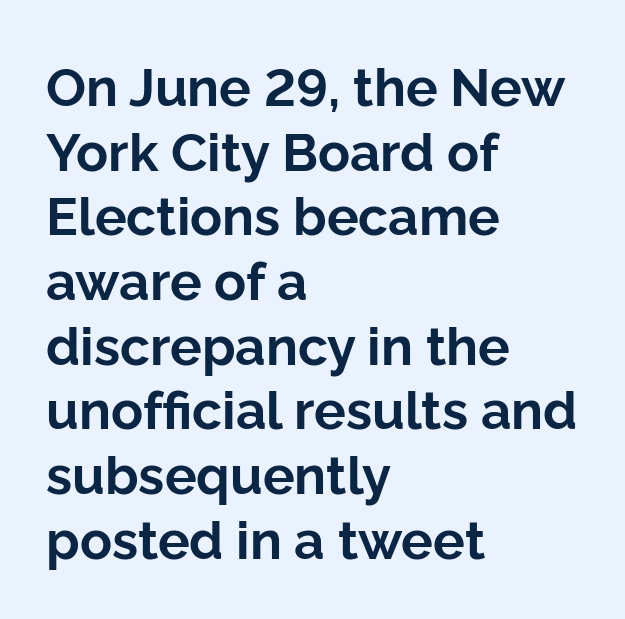
{"serif": "no", "italic": "no", "bold": "yes", "weight": "bold", "width": "normal", "stroke_contrast": "low", "x_height": "medium", "monospaced": "no", "underline": "no", "align": "left", "line_spacing_ratio": 1.22, "letter_spacing": "normal", "letter_spacing_em": 0.0, "glyph_px": 53}
